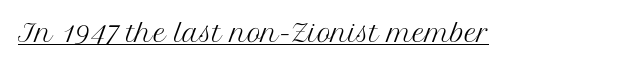
The image shows 24 px text type; set normal letter spacing, underlined.
